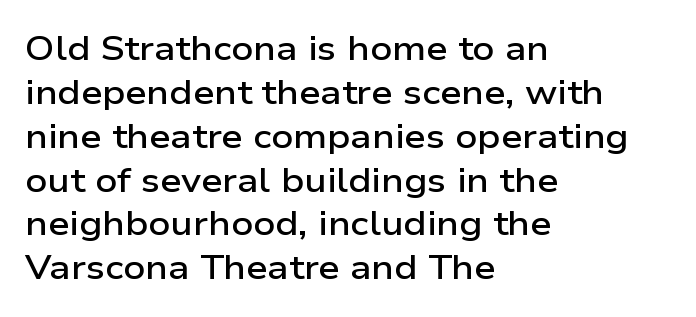
Nothing unusual about the tracking: characters are spaced as the font intends. Anything drawn beneath the words? Only blank space. It's the straight-up-and-down kind of type. The ragged edge is on the right, which tells us the setting is flush left. A normal amount of white space separates one row of letters from the next.
